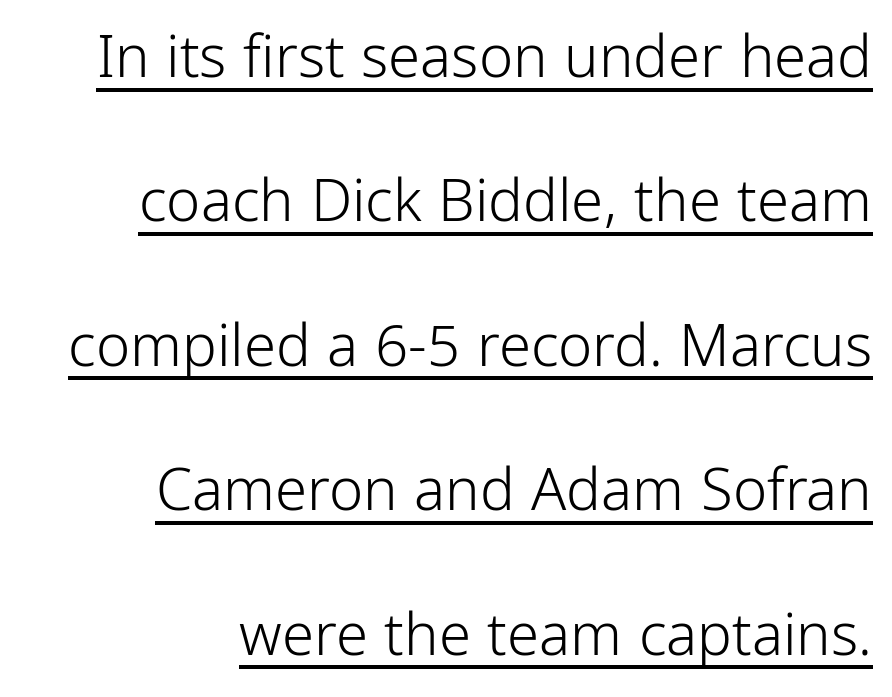
Each word holds together tightly as a unit, with standard inter-letter gaps. Short and long lines alike share a common ending point at right. Italic: no, the glyphs are upright roman. Letterform terminals end flat and unadorned throughout the passage. A light-to-regular cut is what we see here.
